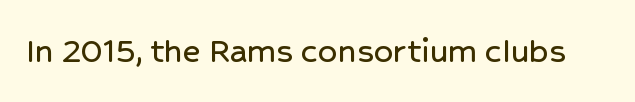
{"serif": "no", "italic": "no", "width": "normal", "stroke_contrast": "low", "x_height": "medium", "monospaced": "no", "underline": "no", "letter_spacing": "normal", "letter_spacing_em": 0.0, "glyph_px": 38}
